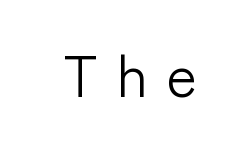
{"serif": "no", "italic": "no", "bold": "no", "weight": "light", "width": "normal", "stroke_contrast": "low", "x_height": "medium", "monospaced": "no", "underline": "no", "letter_spacing": "wide", "letter_spacing_em": 0.31, "glyph_px": 59}
